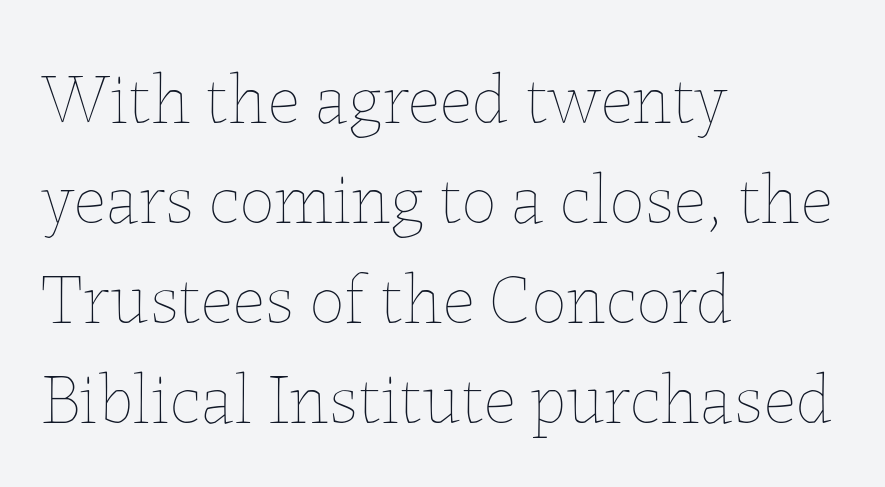
Students, note that the glyphs here touch the page at normal intervals. Is there any slant? The stems are plumb. The face looks like a standard text weight, possibly lighter. The rendering uses natural spacing where letterforms have individual widths. A normal amount of white space separates one row of letters from the next.
